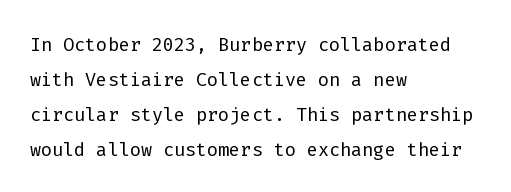
The image shows 26 px text type, upright; set left-aligned, normal line spacing (1.34x), normal letter spacing, not underlined.
